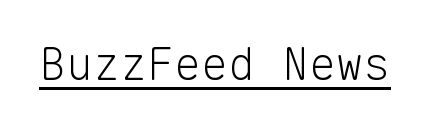
{"serif": "no", "italic": "no", "bold": "no", "weight": "light", "width": "normal", "stroke_contrast": "low", "x_height": "medium", "monospaced": "yes", "underline": "yes", "letter_spacing": "normal", "letter_spacing_em": 0.0, "glyph_px": 45}
